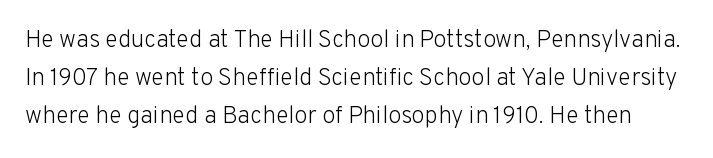
Vertical spacing — default. The passage shown is not bold in any degree. A bare baseline throughout the passage. You can tell it's not italic because the verticals are truly vertical. Compared with typical body copy, the letter spacing here is the same.
